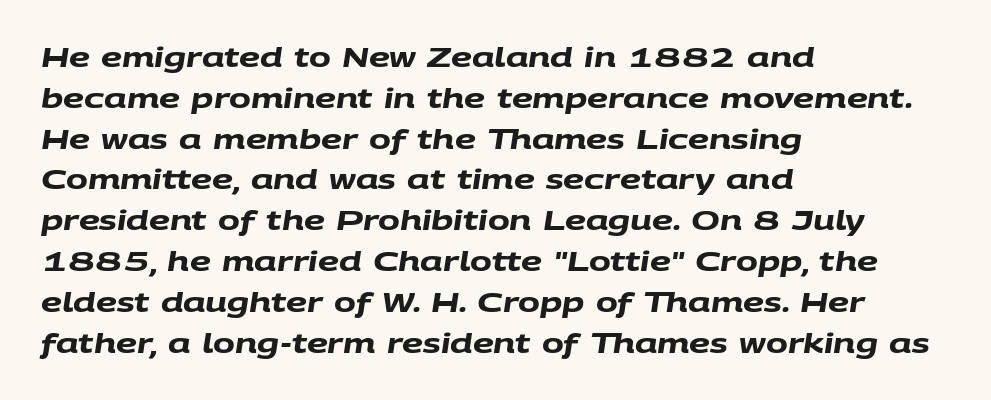
The image shows 26 px bold type; set left-aligned, normal line spacing (1.57x), normal letter spacing, not underlined.
